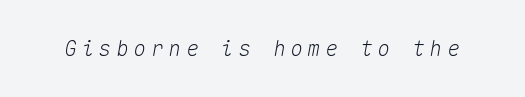
The image shows 21 px text type, italic (leaning right); set unusually wide letter spacing (+0.23 em), not underlined.
